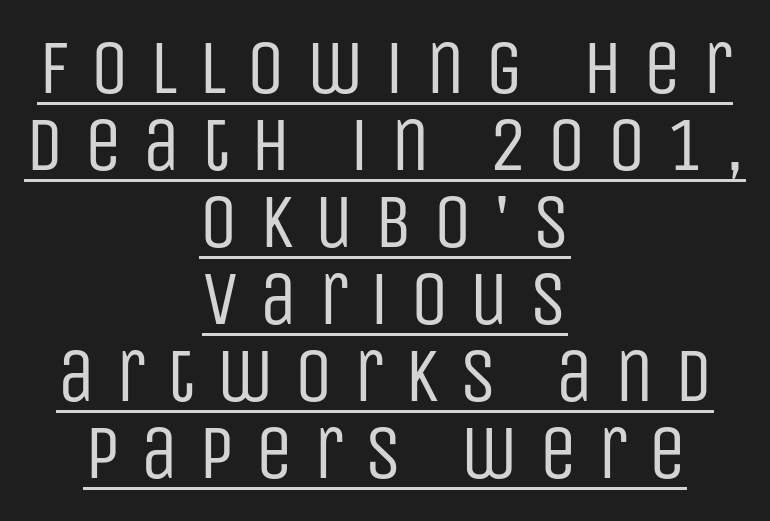
The characters are drawn with everyday or finer stroke widths. Varying glyph widths throughout — classic text-font behaviour. In terms of letterform style, serifs are entirely absent. The passage shown stacks its lines with hardly any gap.
